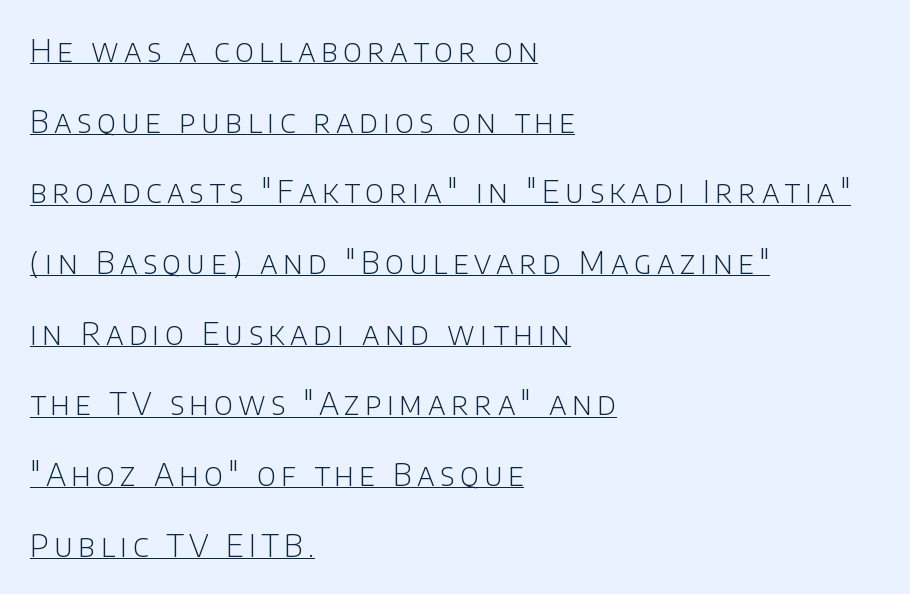
Reading down the column, the eye jumps a long way to each next line. This rendering uses left alignment, leaving the right contour irregular. Honestly, the underline is the first thing you notice here. A typesetter would call this proportional, since set widths differ per character.
